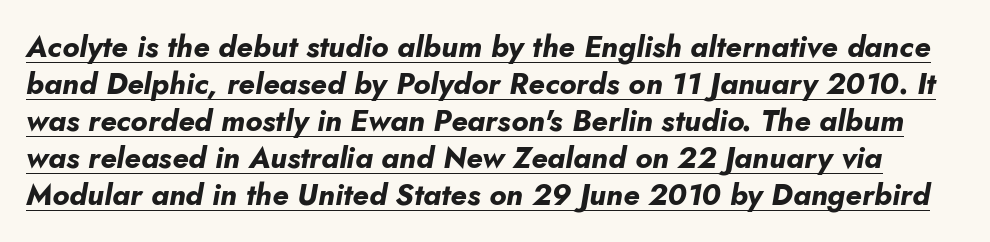
{"italic": "yes", "lean": "right", "slant_degrees": 10, "bold": "yes", "weight": "bold", "width": "normal", "stroke_contrast": "low", "x_height": "small", "monospaced": "no", "underline": "yes", "line_spacing_ratio": 1.23, "letter_spacing": "normal", "letter_spacing_em": 0.0, "glyph_px": 30}
